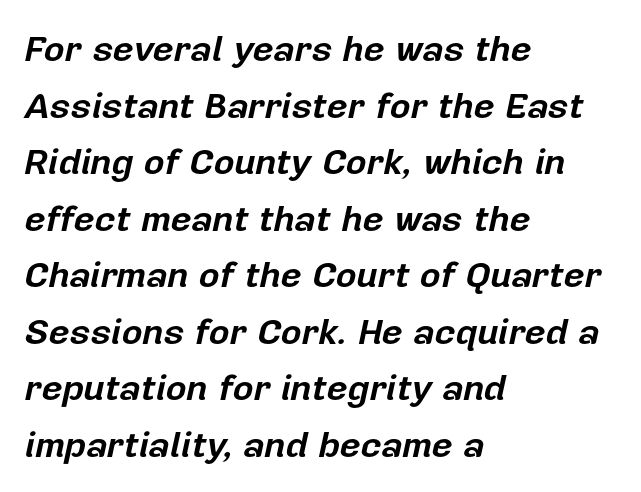
The image shows 36 px bold type, italic (leaning right); set left-aligned, normal line spacing (1.57x), normal letter spacing, not underlined; low stroke contrast and a medium x-height.
